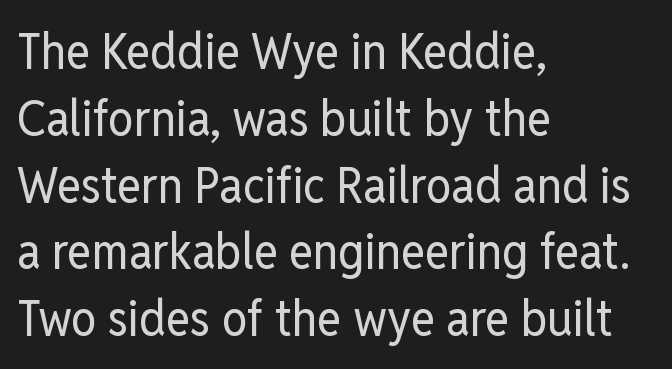
Q: Is the text bold? A: No.
Q: Is the text italic (slanted)? A: No, it is upright.
Q: Is the typeface a serif or a sans-serif typeface? A: Sans-serif.
Q: Is the text underlined? A: No.
Q: How is the paragraph aligned? A: Left-aligned.
Q: Is the spacing between letters normal or unusually wide? A: Normal.
Q: Is the spacing between lines tight, normal or loose? A: Normal.
Q: Width (condensed, normal, or wide)? A: Condensed.
Q: Stroke contrast? A: Low.
Q: x-height? A: Medium.
Q: Monospaced? A: No.
